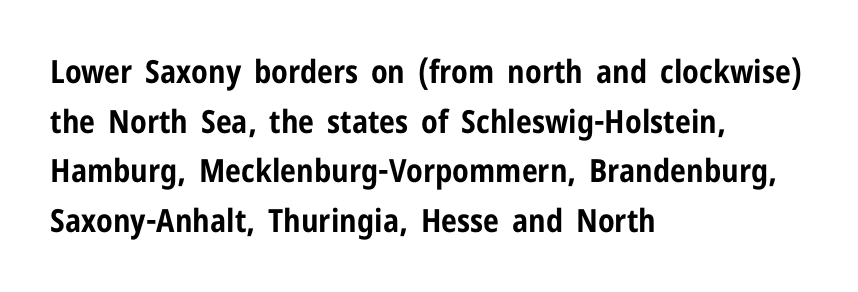
The image shows 32 px bold, condensed sans-serif type, upright; set left-aligned, normal line spacing (1.55x), normal letter spacing, not underlined; low stroke contrast and a medium x-height.
